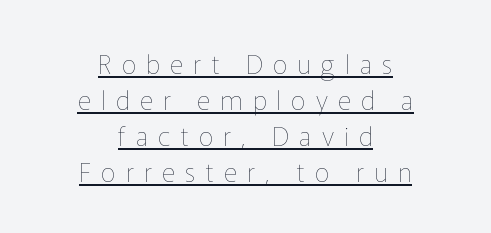
The image shows 26 px text type, upright; set centered, normal line spacing (1.38x), unusually wide letter spacing (+0.39 em), underlined.
